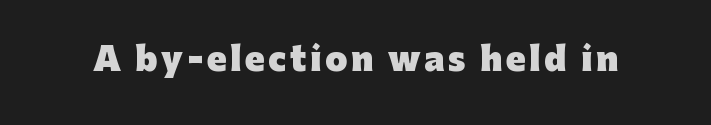
Typographically, this falls in the sans-serif category. No word sits above an underline. Is the type bold? Yes — the strokes are clearly thick and heavy. The letters stand straight up with perfectly vertical stems. The passage shown is typed in a proportional face where columns would drift.
